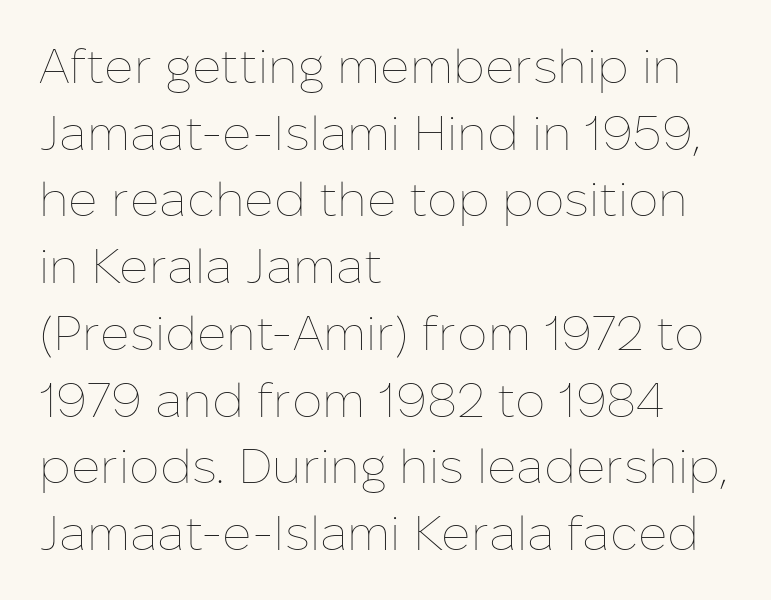
{"italic": "no", "bold": "no", "weight": "thin", "width": "normal", "stroke_contrast": "low", "x_height": "medium", "monospaced": "no", "underline": "no", "align": "left", "line_spacing": "normal", "line_spacing_ratio": 1.39, "letter_spacing": "normal", "letter_spacing_em": 0.0, "glyph_px": 48}
